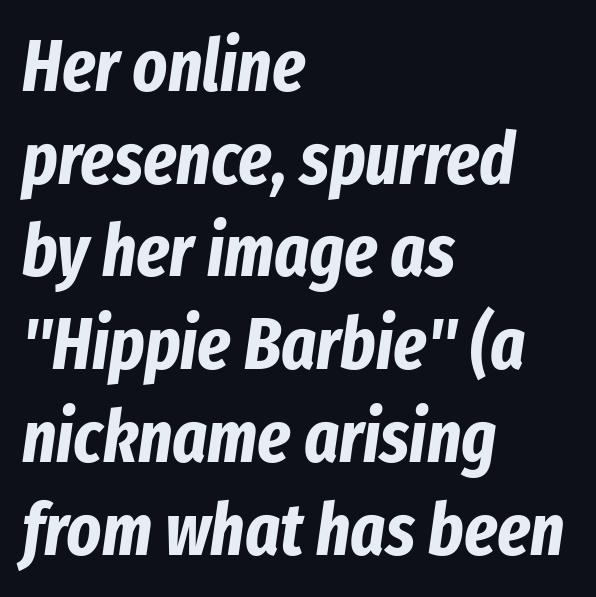
The image shows 73 px bold, condensed type, italic (leaning right); set left-aligned, normal line spacing (1.27x), normal letter spacing, not underlined; low stroke contrast and a medium x-height.
